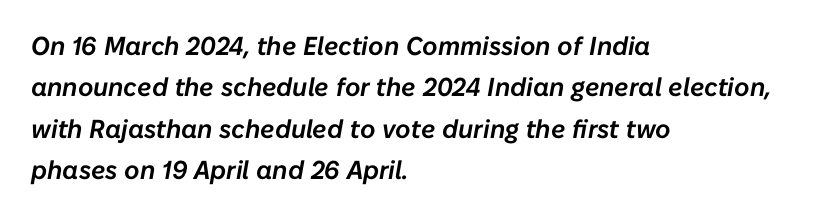
Q: Is the text italic (slanted)? A: Yes, it leans right by about 10 degrees.
Q: Is the text underlined? A: No.
Q: How is the paragraph aligned? A: Left-aligned.
Q: Is the spacing between letters normal or unusually wide? A: Normal.
Q: Is the spacing between lines tight, normal or loose? A: Normal.
